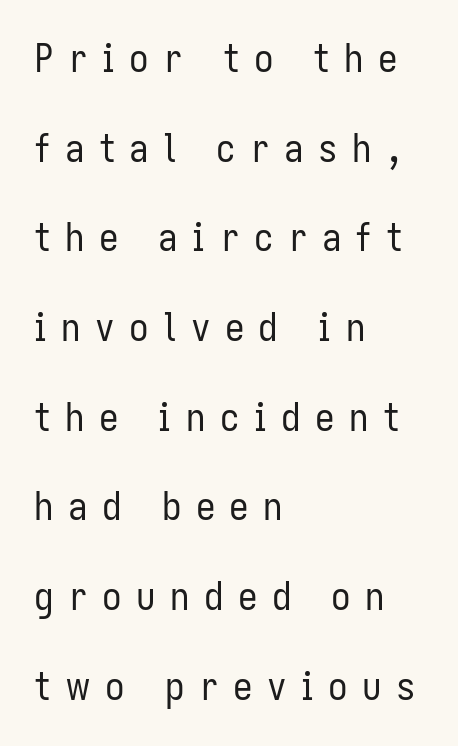
Ordinary non-slanted type is in use. Clear beneath every line of the passage. The rendering uses natural spacing where letterforms have individual widths. The strokes are not fattened; the text isn't bold.
